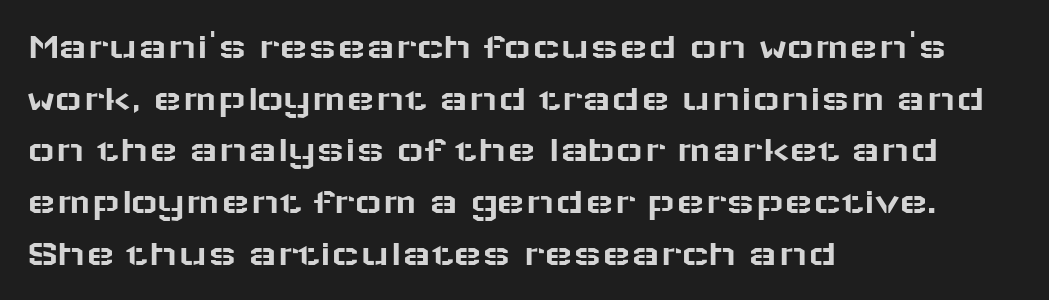
{"serif": "no", "italic": "no", "width": "wide", "stroke_contrast": "low", "x_height": "medium", "monospaced": "no", "underline": "no", "align": "left", "line_spacing": "normal", "line_spacing_ratio": 1.36, "letter_spacing": "normal", "letter_spacing_em": 0.0, "glyph_px": 38}
